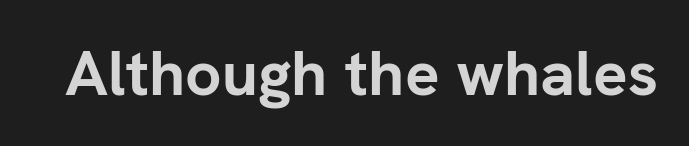
Q: Is the text bold? A: Yes.
Q: Is the text italic (slanted)? A: No, it is upright.
Q: Is the typeface a serif or a sans-serif typeface? A: Sans-serif.
Q: Is the text underlined? A: No.
Q: Is the spacing between letters normal or unusually wide? A: Normal.
Q: Width (condensed, normal, or wide)? A: Normal.
Q: Stroke contrast? A: Low.
Q: x-height? A: Medium.
Q: Monospaced? A: No.
